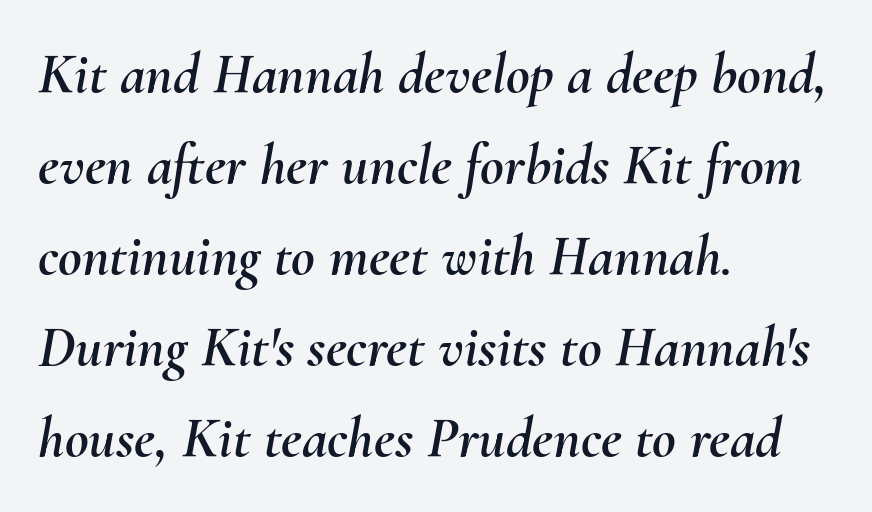
The image shows 58 px text type, italic (leaning right); set left-aligned, normal line spacing (1.57x), normal letter spacing, not underlined; medium stroke contrast and a small x-height.
